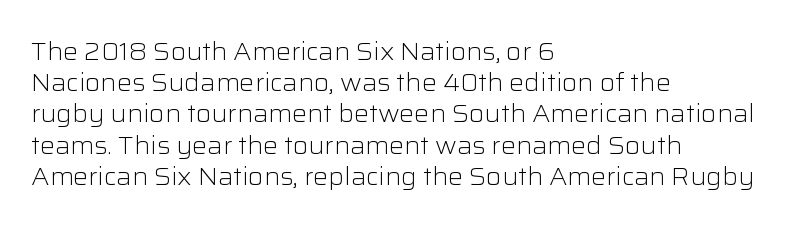
Q: Is the text bold? A: No.
Q: Is the text italic (slanted)? A: No, it is upright.
Q: Is the text underlined? A: No.
Q: How is the paragraph aligned? A: Left-aligned.
Q: Is the spacing between letters normal or unusually wide? A: Normal.
Q: Is the spacing between lines tight, normal or loose? A: Normal.
